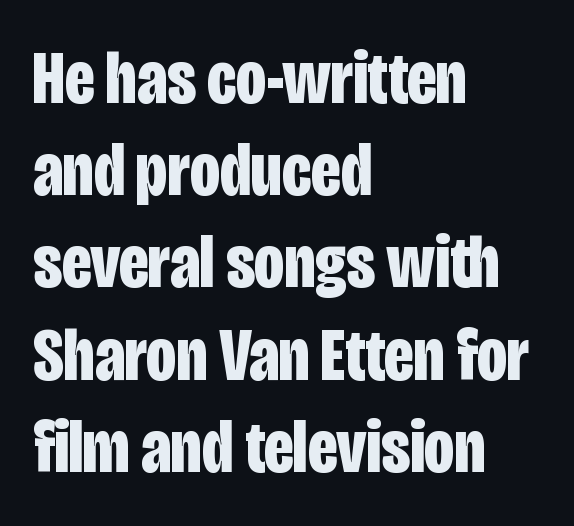
The image shows 75 px bold, condensed sans-serif type, upright; set left-aligned, line spacing 1.23x, normal letter spacing, not underlined; low stroke contrast and a large x-height.
